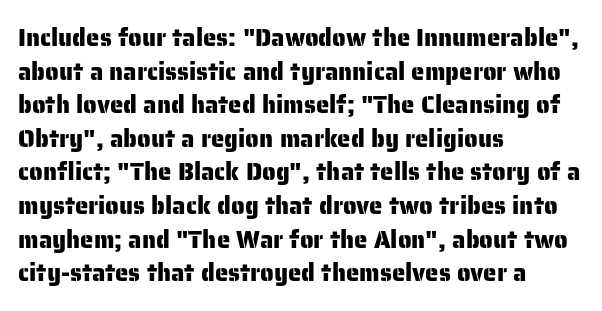
Leading matches the norm, producing a regular column. Every stem runs plumb, perpendicular to the baseline. Underline: absent. In CSS terms this would be text-align: left. Here the glyphs are tracked normally, forming tight word shapes.
